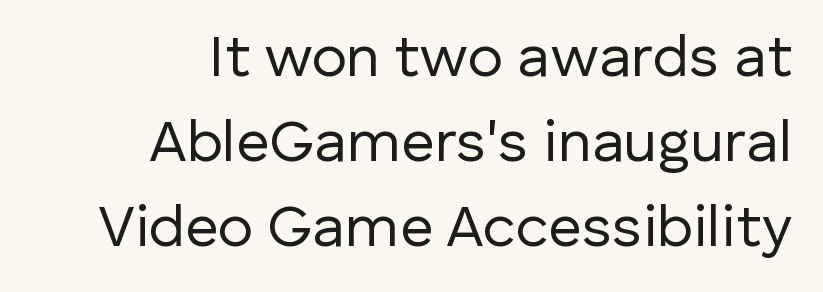
{"serif": "no", "italic": "no", "bold": "no", "weight": "regular", "width": "normal", "stroke_contrast": "low", "x_height": "medium", "monospaced": "no", "underline": "no", "align": "right", "line_spacing": "normal", "line_spacing_ratio": 1.44, "letter_spacing": "normal", "letter_spacing_em": 0.0, "glyph_px": 59}
